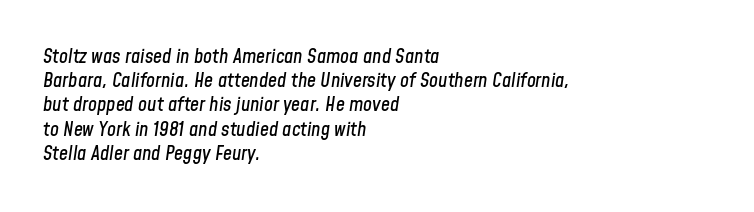
{"italic": "yes", "lean": "right", "slant_degrees": 8, "underline": "no", "align": "left", "line_spacing_ratio": 1.21, "letter_spacing": "normal", "letter_spacing_em": 0.0, "glyph_px": 20}
